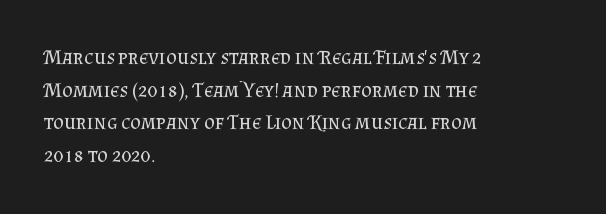
{"italic": "no", "bold": "no", "underline": "no", "align": "left", "line_spacing": "normal", "line_spacing_ratio": 1.55, "letter_spacing": "normal", "letter_spacing_em": 0.0, "glyph_px": 21}
